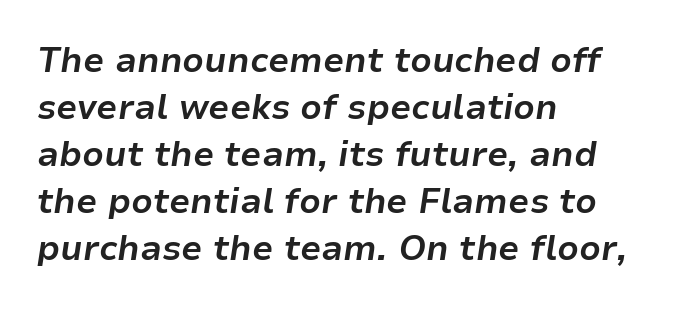
The image shows 34 px bold type, italic (leaning right); set left-aligned, normal line spacing (1.38x), normal letter spacing, not underlined; low stroke contrast and a medium x-height.
